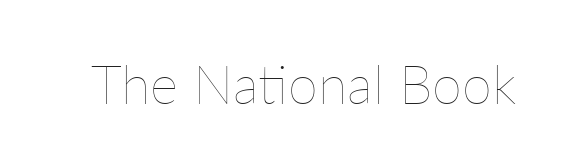
Q: Is the text bold? A: No.
Q: Is the text italic (slanted)? A: No, it is upright.
Q: Is the text underlined? A: No.
Q: Is the spacing between letters normal or unusually wide? A: Normal.
Q: Width (condensed, normal, or wide)? A: Normal.
Q: Stroke contrast? A: Low.
Q: x-height? A: Medium.
Q: Monospaced? A: No.
